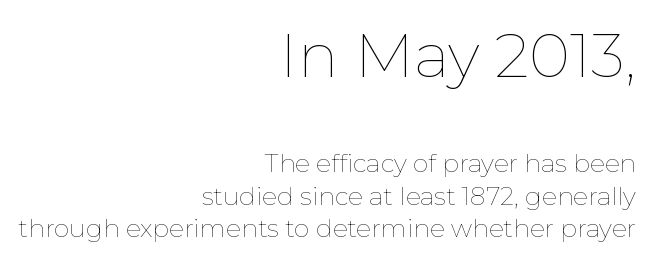
The image shows 62 px thin type, upright; set right-aligned, normal line spacing (1.31x), normal letter spacing, not underlined; the first (top) block is 2.48x larger; low stroke contrast and a medium x-height.
